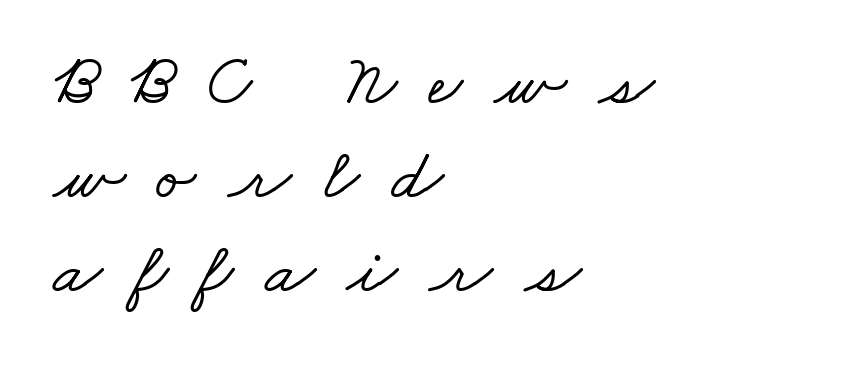
Q: Is the typeface a serif or a sans-serif typeface? A: Serif.
Q: Is the text underlined? A: No.
Q: How is the paragraph aligned? A: Left-aligned.
Q: Is the spacing between letters normal or unusually wide? A: Unusually wide.
Q: Is the spacing between lines tight, normal or loose? A: Normal.
Q: Width (condensed, normal, or wide)? A: Wide.
Q: Stroke contrast? A: Low.
Q: x-height? A: Small.
Q: Monospaced? A: No.
